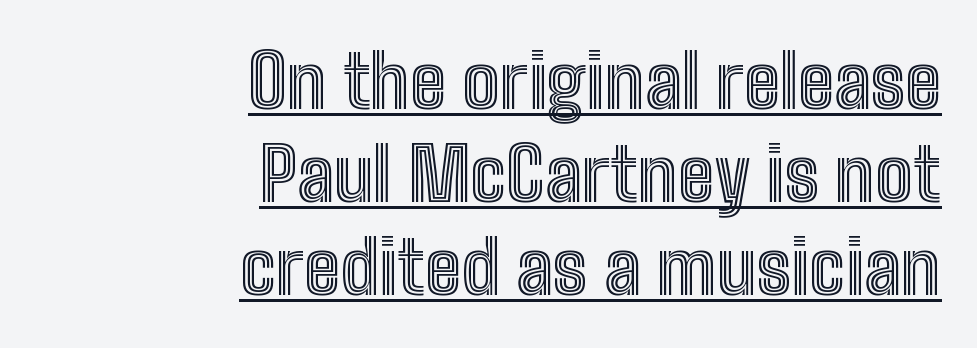
How would I describe the line gaps? Plain and ordinary. The letters advance in unequal steps, a hallmark of proportional type. The rendering uses the underline text-decoration. This is the regular roman posture of the typeface. Tracking here is standard; glyphs follow each other at the usual distance.
